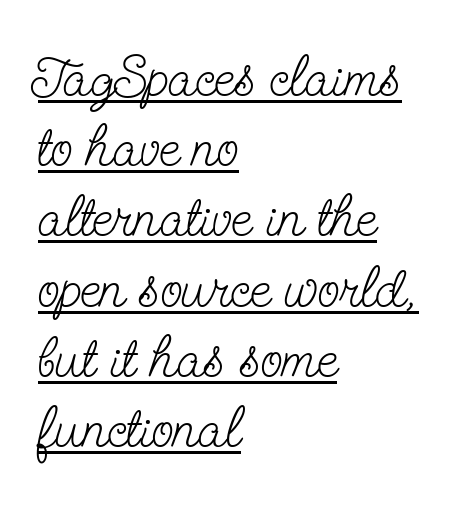
The text was rendered using a seriffed face with decorative stroke endings. A student would call this left alignment; a typographer would say flush left, rag right. Proportional: the letters do not fall into vertical columns. Nothing heavy about these letters — not bold at all. Quick note: underline on.
